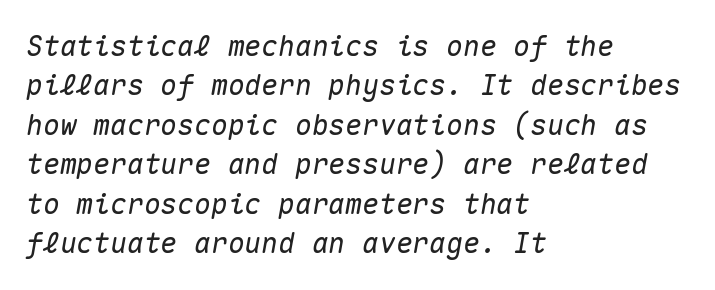
Q: Is the text italic (slanted)? A: Yes, it leans right by about 10 degrees.
Q: Is the text underlined? A: No.
Q: How is the paragraph aligned? A: Left-aligned.
Q: Is the spacing between letters normal or unusually wide? A: Normal.
Q: Is the spacing between lines tight, normal or loose? A: Normal.
Q: Width (condensed, normal, or wide)? A: Normal.
Q: Stroke contrast? A: Medium.
Q: x-height? A: Medium.
Q: Monospaced? A: Yes.
